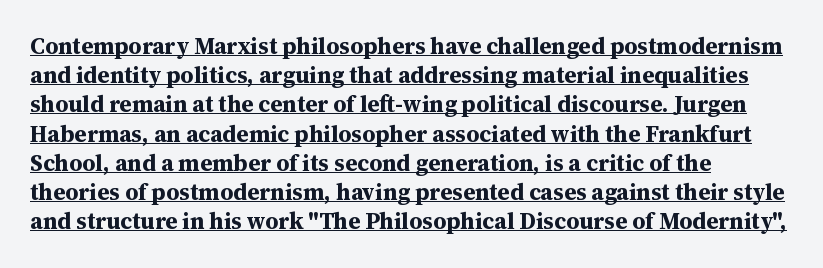
{"italic": "no", "bold": "yes", "underline": "yes", "align": "left", "line_spacing": "normal", "line_spacing_ratio": 1.27, "letter_spacing": "normal", "letter_spacing_em": 0.0, "glyph_px": 23}
